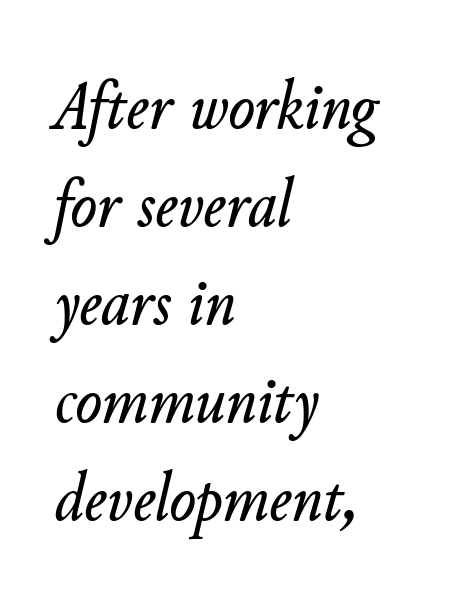
Clear beneath every line of the passage. Is the type slanted? Yes — the strokes lean at a clear angle. Students, observe: this is what conventionally led text looks like. Teacher's note: observe the even left margin — that is flush-left alignment. This sample has the flowing, uneven cadence of proportional lettering.
